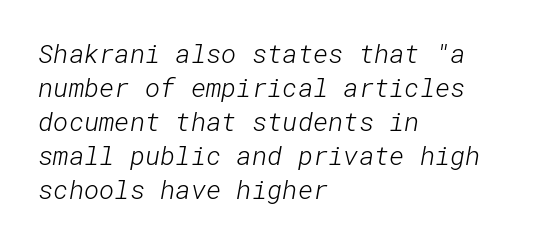
Regarding leading, the lines here are spaced in the standard way. These glyphs show unthickened strokes, regular width or finer. Quick note: underline off. Tracking here is standard; glyphs follow each other at the usual distance.
